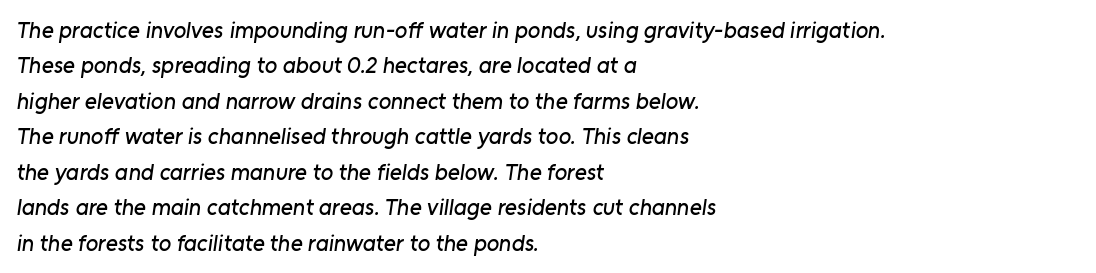
Alignment: flush left. What's the leading like? Ordinary, nothing unusual. The gaps between neighbouring characters are ordinary and unremarkable. Plain, unruled lines of type.
